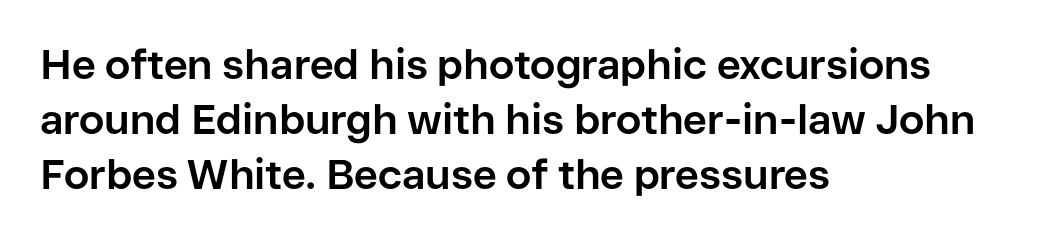
{"serif": "no", "italic": "no", "bold": "yes", "weight": "bold", "width": "normal", "stroke_contrast": "low", "x_height": "medium", "monospaced": "no", "underline": "no", "align": "left", "line_spacing": "normal", "line_spacing_ratio": 1.34, "letter_spacing": "normal", "letter_spacing_em": 0.0, "glyph_px": 41}
